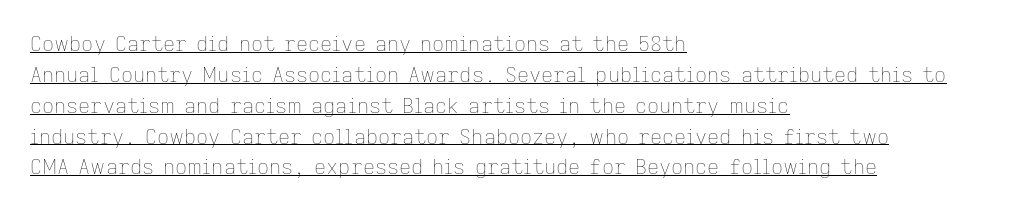
{"italic": "no", "bold": "no", "underline": "yes", "align": "left", "line_spacing": "normal", "line_spacing_ratio": 1.47, "letter_spacing": "normal", "letter_spacing_em": 0.0, "glyph_px": 21}
